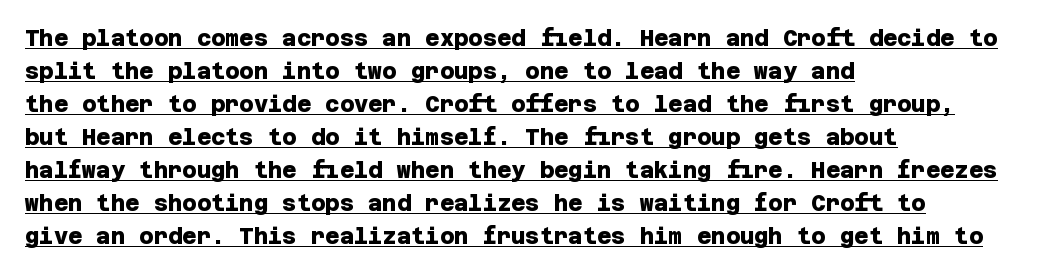
The image shows 22 px bold type; set left-aligned, normal line spacing (1.5x), normal letter spacing, underlined.
